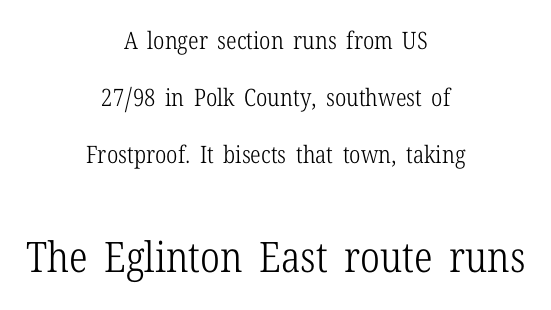
{"serif": "yes", "italic": "no", "bold": "no", "weight": "light", "width": "condensed", "stroke_contrast": "low", "x_height": "medium", "monospaced": "no", "underline": "no", "align": "center", "line_spacing": "loose", "line_spacing_ratio": 2.38, "letter_spacing": "normal", "letter_spacing_em": 0.0, "larger_block": "second", "size_ratio": 1.75, "glyph_px": 42}
